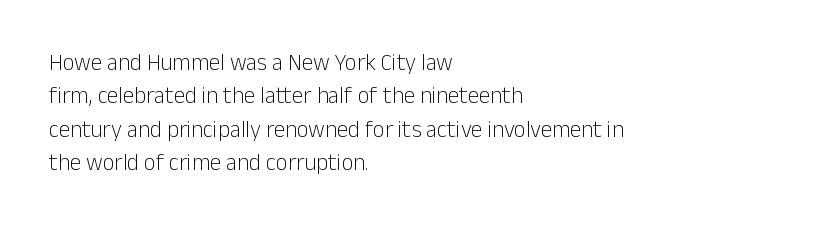
Q: Is the text bold? A: No.
Q: Is the text italic (slanted)? A: No, it is upright.
Q: Is the text underlined? A: No.
Q: How is the paragraph aligned? A: Left-aligned.
Q: Is the spacing between letters normal or unusually wide? A: Normal.
Q: Is the spacing between lines tight, normal or loose? A: Normal.
